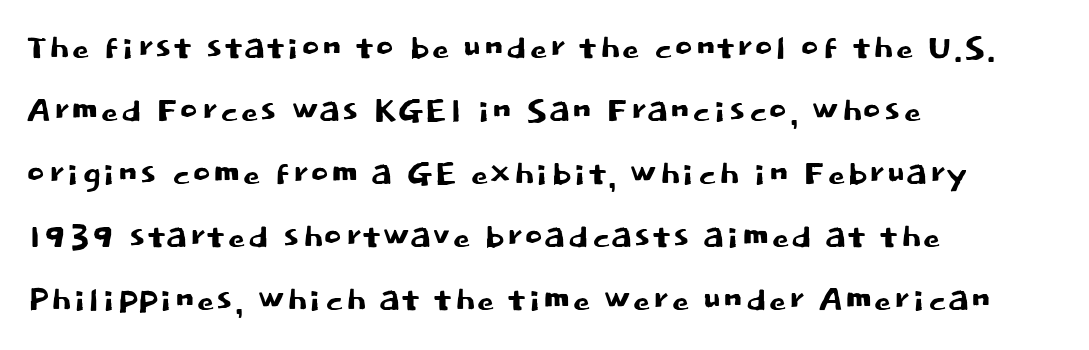
{"serif": "no", "italic": "no", "width": "normal", "stroke_contrast": "low", "x_height": "large", "monospaced": "no", "underline": "no", "align": "left", "line_spacing": "normal", "line_spacing_ratio": 1.4, "letter_spacing": "normal", "letter_spacing_em": 0.0, "glyph_px": 45}
